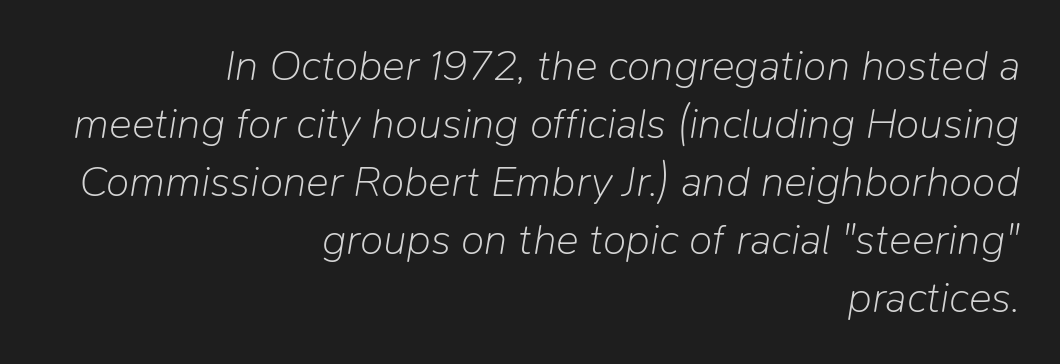
Q: Is the text bold? A: No.
Q: Is the text italic (slanted)? A: Yes, it leans right by about 9 degrees.
Q: Is the text underlined? A: No.
Q: How is the paragraph aligned? A: Right-aligned.
Q: Is the spacing between letters normal or unusually wide? A: Normal.
Q: Is the spacing between lines tight, normal or loose? A: Normal.
Q: Width (condensed, normal, or wide)? A: Normal.
Q: Stroke contrast? A: Low.
Q: x-height? A: Medium.
Q: Monospaced? A: No.
